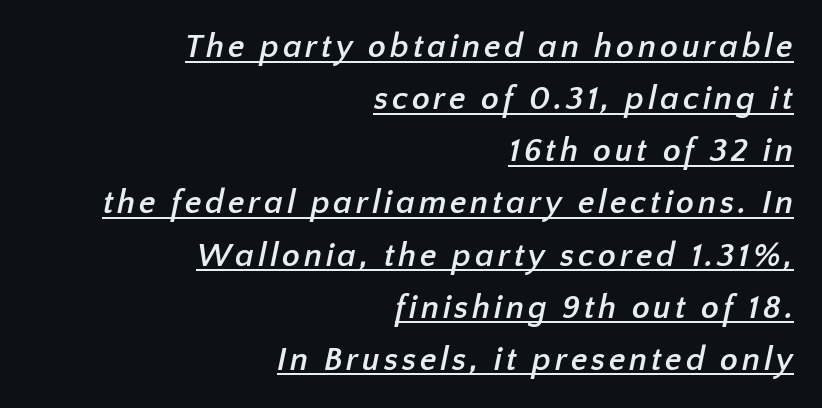
{"serif": "no", "bold": "yes", "weight": "semibold", "width": "normal", "stroke_contrast": "low", "x_height": "medium", "monospaced": "no", "underline": "yes", "align": "right", "line_spacing": "normal", "line_spacing_ratio": 1.58, "glyph_px": 33}
